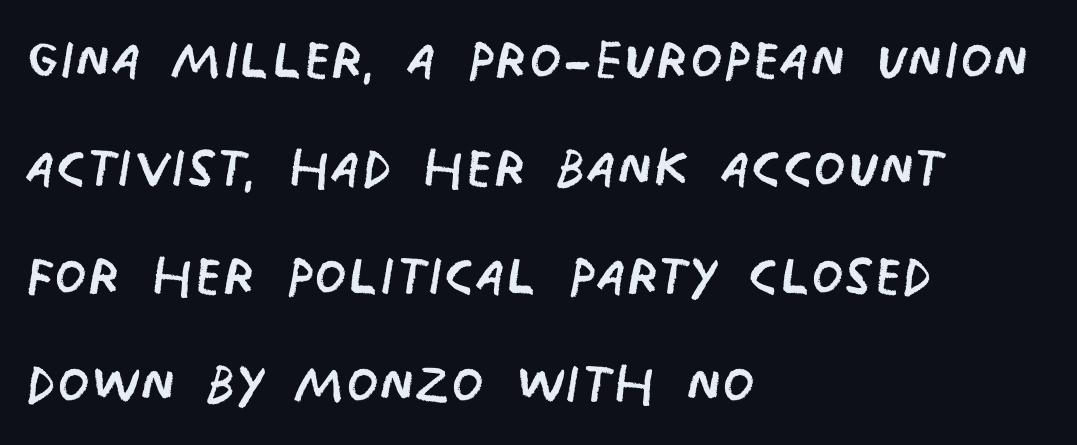
Which margin do the lines hug? The left one — the right edge is uneven. Students, note that the glyphs here touch the page at normal intervals. Quick note: interline space is typical. What kind of face is this? One without serifs — a sans. Check the space under the baseline: it is left empty.
